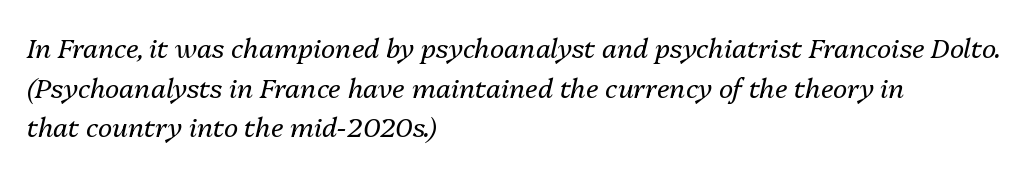
Q: Is the text bold? A: No.
Q: Is the text italic (slanted)? A: Yes, it leans right by about 13 degrees.
Q: Is the text underlined? A: No.
Q: How is the paragraph aligned? A: Left-aligned.
Q: Is the spacing between letters normal or unusually wide? A: Normal.
Q: Is the spacing between lines tight, normal or loose? A: Normal.
